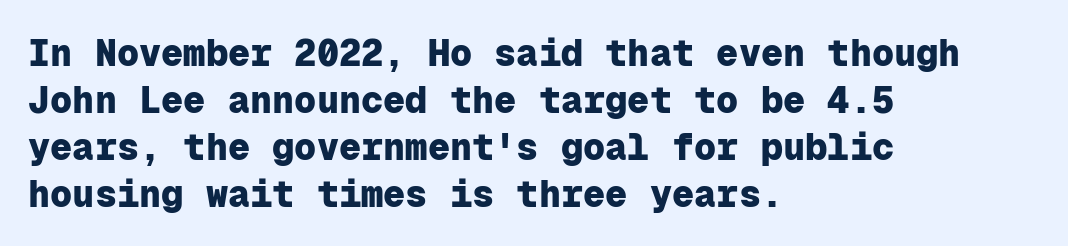
{"serif": "no", "italic": "no", "bold": "yes", "weight": "heavy", "width": "normal", "stroke_contrast": "low", "x_height": "medium", "monospaced": "yes", "underline": "no", "align": "left", "line_spacing": "normal", "line_spacing_ratio": 1.27, "letter_spacing": "normal", "letter_spacing_em": 0.0, "glyph_px": 37}
